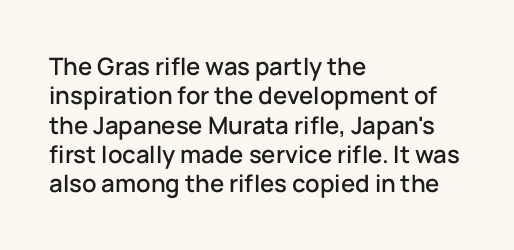
The lettering stays uniformly vertical, giving the passage a roman look. The letterforms sit shoulder to shoulder at normal distance. The setting favours the left margin, as ordinary paragraphs usually do. Decoration check: the copy has no underline.
